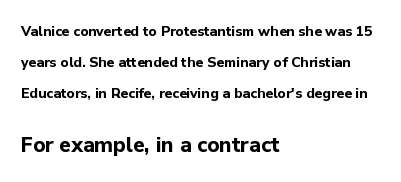
Q: Is the text bold? A: Yes.
Q: Is the text italic (slanted)? A: No, it is upright.
Q: Is the text underlined? A: No.
Q: How is the paragraph aligned? A: Left-aligned.
Q: Is the spacing between letters normal or unusually wide? A: Normal.
Q: Is the spacing between lines tight, normal or loose? A: Loose.
Q: Which block of text is set in a larger size, the first (top) or the second (bottom)? A: The second (bottom) one.
